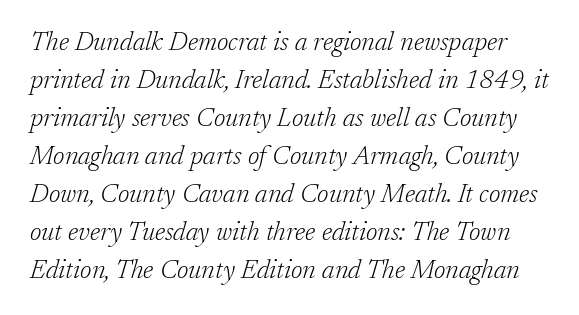
Q: Is the text bold? A: No.
Q: Is the text italic (slanted)? A: Yes, it leans right by about 17 degrees.
Q: Is the text underlined? A: No.
Q: Is the spacing between letters normal or unusually wide? A: Normal.
Q: Is the spacing between lines tight, normal or loose? A: Normal.
